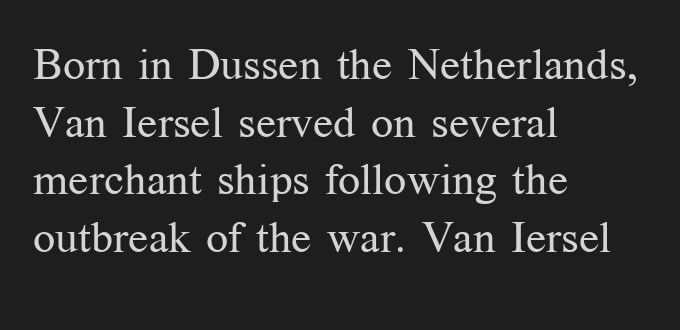
Q: Is the text bold? A: No.
Q: Is the text italic (slanted)? A: No, it is upright.
Q: Is the typeface a serif or a sans-serif typeface? A: Serif.
Q: Is the text underlined? A: No.
Q: How is the paragraph aligned? A: Left-aligned.
Q: Is the spacing between letters normal or unusually wide? A: Normal.
Q: Is the spacing between lines tight, normal or loose? A: Normal.
Q: Width (condensed, normal, or wide)? A: Normal.
Q: Stroke contrast? A: Medium.
Q: x-height? A: Medium.
Q: Monospaced? A: No.
